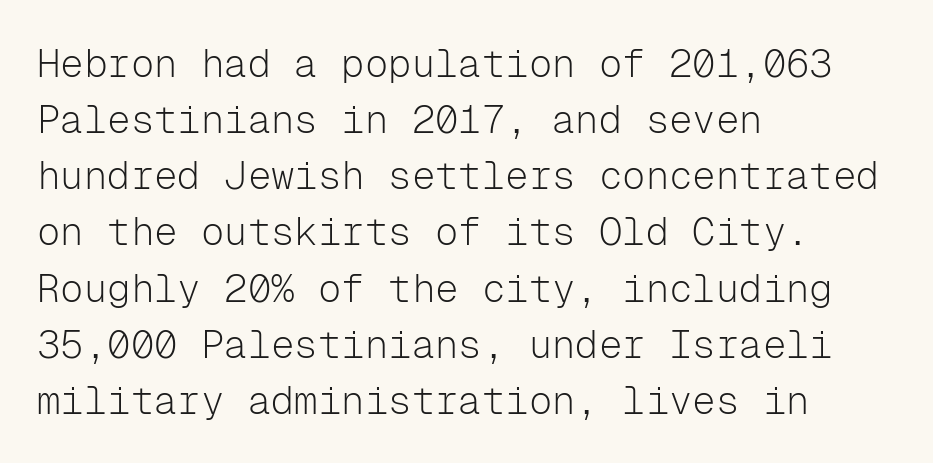
Every character here occupies the same horizontal width, giving the sample a typewriter-like rhythm. Typeset ragged right — the left edge is the straight one. Beneath every word, the page is bare. Italic: no, the glyphs are upright roman. The characters display no serif detailing; their extremities are plain. The letters sit at their default tracking, neither squeezed nor spread.
